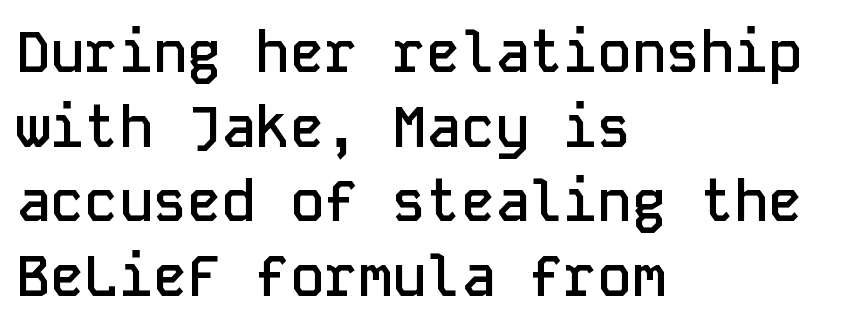
This is roman type, the default non-slanted kind. These lines are set flush left with a ragged right edge. The baseline area is clear. A somewhat darkened texture: the type is semibold rather than bold. Whoever set this chose a conventional vertical rhythm.
